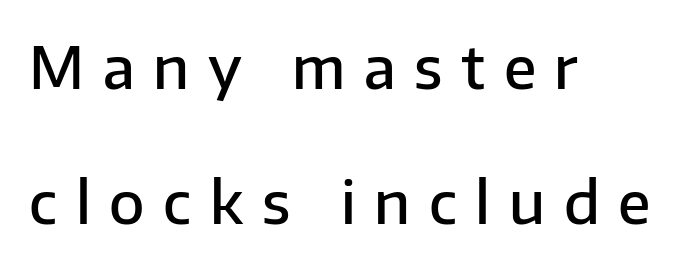
Q: Is the text bold? A: Semi-bold.
Q: Is the text italic (slanted)? A: No, it is upright.
Q: Is the typeface a serif or a sans-serif typeface? A: Sans-serif.
Q: Is the text underlined? A: No.
Q: How is the paragraph aligned? A: Left-aligned.
Q: Is the spacing between letters normal or unusually wide? A: Unusually wide.
Q: Is the spacing between lines tight, normal or loose? A: Loose.
Q: Width (condensed, normal, or wide)? A: Normal.
Q: Stroke contrast? A: Low.
Q: x-height? A: Medium.
Q: Monospaced? A: No.
